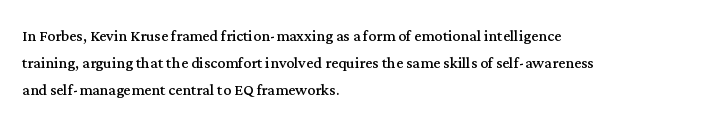
The image shows 20 px text type, upright; set left-aligned, normal line spacing (1.34x), normal letter spacing, not underlined.
